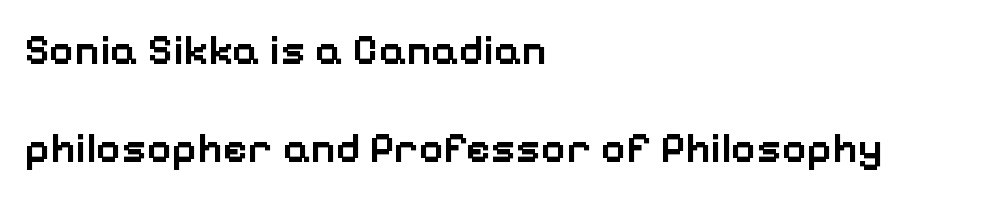
{"serif": "no", "italic": "no", "bold": "semi", "weight": "semibold", "width": "normal", "stroke_contrast": "low", "x_height": "medium", "monospaced": "no", "underline": "no", "align": "left", "line_spacing": "loose", "line_spacing_ratio": 2.28, "letter_spacing": "normal", "letter_spacing_em": 0.0, "glyph_px": 43}
